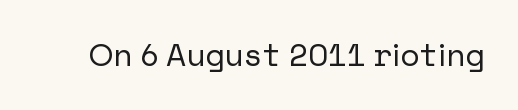
Q: Is the text italic (slanted)? A: No, it is upright.
Q: Is the typeface a serif or a sans-serif typeface? A: Sans-serif.
Q: Is the text underlined? A: No.
Q: Is the spacing between letters normal or unusually wide? A: Normal.
Q: Width (condensed, normal, or wide)? A: Normal.
Q: Stroke contrast? A: Low.
Q: x-height? A: Medium.
